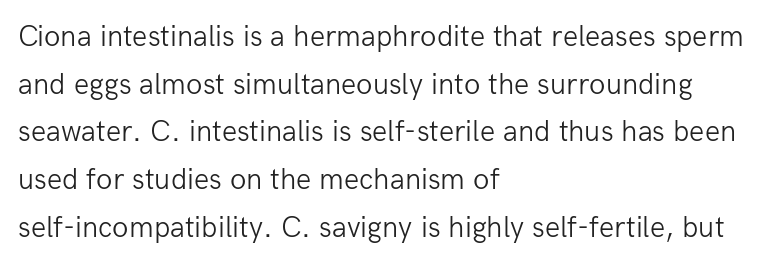
The image shows 30 px light sans-serif type, upright; set left-aligned, normal line spacing (1.59x), normal letter spacing, not underlined; low stroke contrast and a medium x-height.
